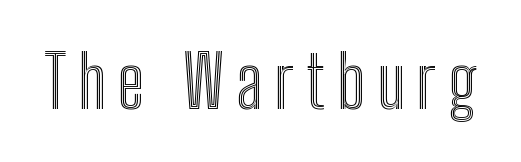
The image shows 73 px condensed type, upright; set not underlined; a medium x-height.
